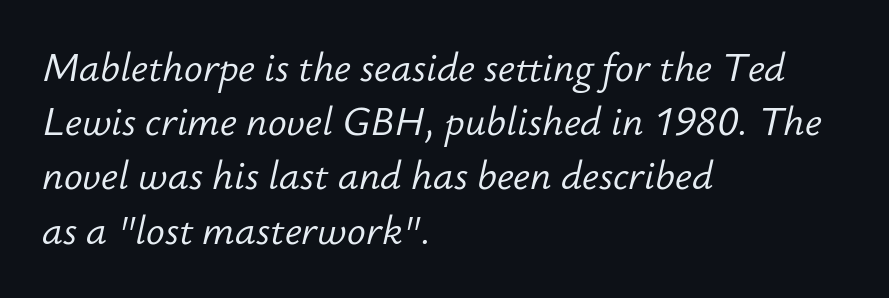
Q: Is the text bold? A: No.
Q: Is the text italic (slanted)? A: Yes, it leans right by about 12 degrees.
Q: Is the text underlined? A: No.
Q: How is the paragraph aligned? A: Left-aligned.
Q: Is the spacing between letters normal or unusually wide? A: Normal.
Q: Is the spacing between lines tight, normal or loose? A: Normal.
Q: Width (condensed, normal, or wide)? A: Normal.
Q: Stroke contrast? A: Low.
Q: x-height? A: Small.
Q: Monospaced? A: No.
